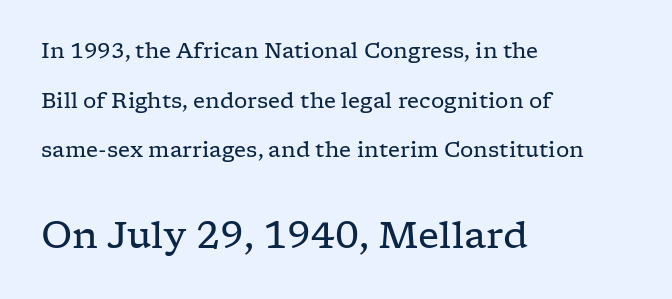
{"serif": "yes", "italic": "no", "bold": "no", "weight": "regular", "width": "wide", "stroke_contrast": "low", "x_height": "medium", "monospaced": "no", "underline": "no", "align": "left", "line_spacing": "loose", "line_spacing_ratio": 2.36, "letter_spacing": "normal", "letter_spacing_em": 0.0, "larger_block": "second", "size_ratio": 1.76, "glyph_px": 37}
